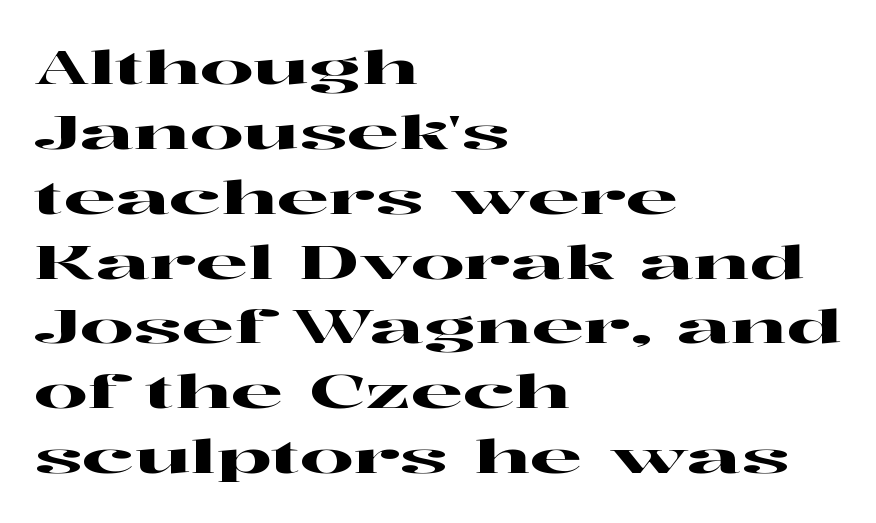
The image shows 47 px wide serif type, upright; set left-aligned, normal line spacing (1.38x), normal letter spacing, not underlined; high stroke contrast and a medium x-height.
